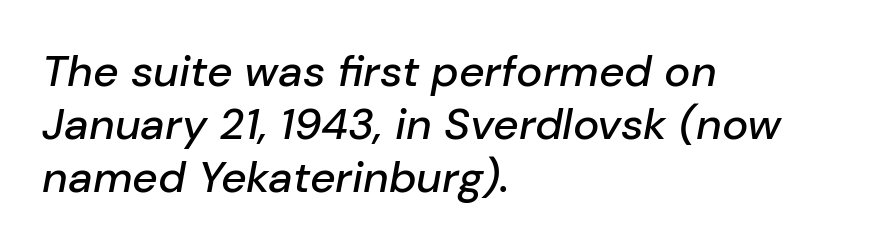
{"italic": "yes", "lean": "right", "slant_degrees": 10, "width": "normal", "stroke_contrast": "low", "x_height": "medium", "monospaced": "no", "underline": "no", "align": "left", "line_spacing_ratio": 1.21, "letter_spacing": "normal", "letter_spacing_em": 0.0, "glyph_px": 44}
